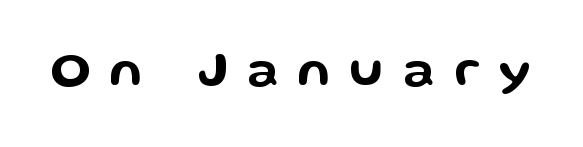
The image shows 50 px wide sans-serif type, upright; set unusually wide letter spacing (+0.39 em), not underlined; low stroke contrast and a medium x-height.
